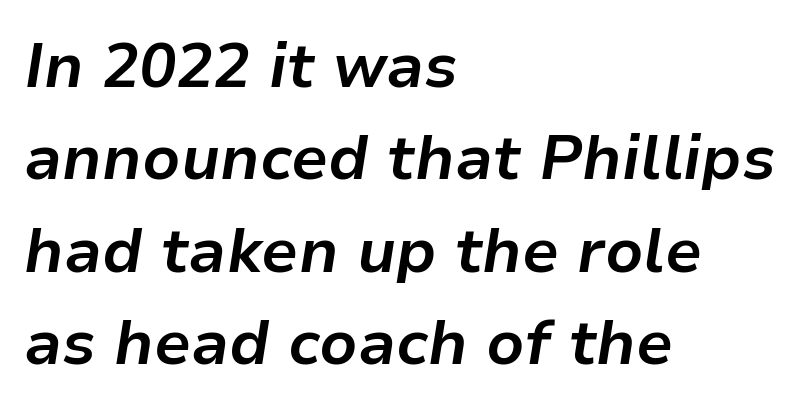
Q: Is the text bold? A: Yes.
Q: Is the text italic (slanted)? A: Yes, it leans right by about 9 degrees.
Q: Is the text underlined? A: No.
Q: How is the paragraph aligned? A: Left-aligned.
Q: Is the spacing between letters normal or unusually wide? A: Normal.
Q: Is the spacing between lines tight, normal or loose? A: Normal.
Q: Width (condensed, normal, or wide)? A: Normal.
Q: Stroke contrast? A: Low.
Q: x-height? A: Medium.
Q: Monospaced? A: No.
